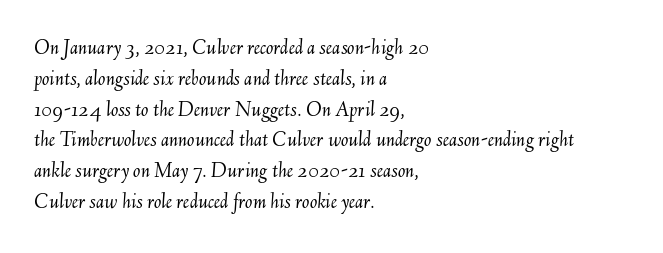
Q: Is the text bold? A: No.
Q: Is the text italic (slanted)? A: Yes, it leans right by about 6 degrees.
Q: Is the text underlined? A: No.
Q: How is the paragraph aligned? A: Left-aligned.
Q: Is the spacing between letters normal or unusually wide? A: Normal.
Q: Is the spacing between lines tight, normal or loose? A: Normal.
